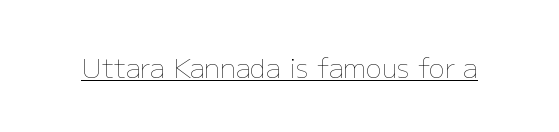
Vertical stems look standard width or narrower in stroke. This sample carries an underscore along the baseline area. Notice how the stems are strictly vertical — no italics here. Spacing between characters is what you'd get straight out of the box.
